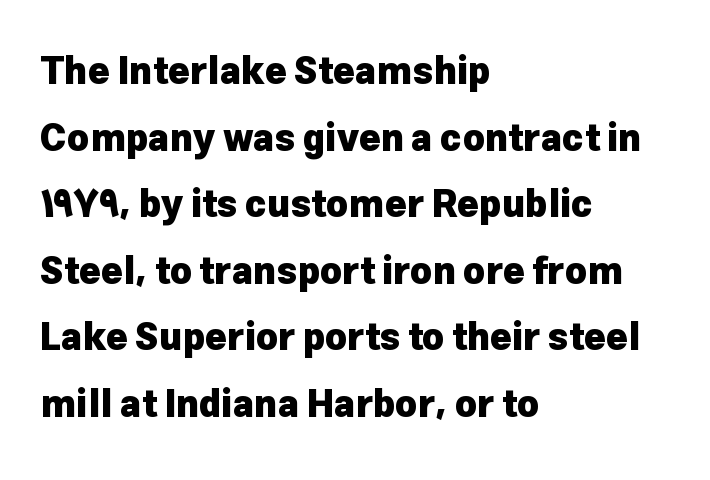
Q: Is the text bold? A: Yes.
Q: Is the text italic (slanted)? A: No, it is upright.
Q: Is the typeface a serif or a sans-serif typeface? A: Sans-serif.
Q: Is the text underlined? A: No.
Q: How is the paragraph aligned? A: Left-aligned.
Q: Is the spacing between letters normal or unusually wide? A: Normal.
Q: Width (condensed, normal, or wide)? A: Normal.
Q: Stroke contrast? A: Low.
Q: x-height? A: Medium.
Q: Monospaced? A: No.
